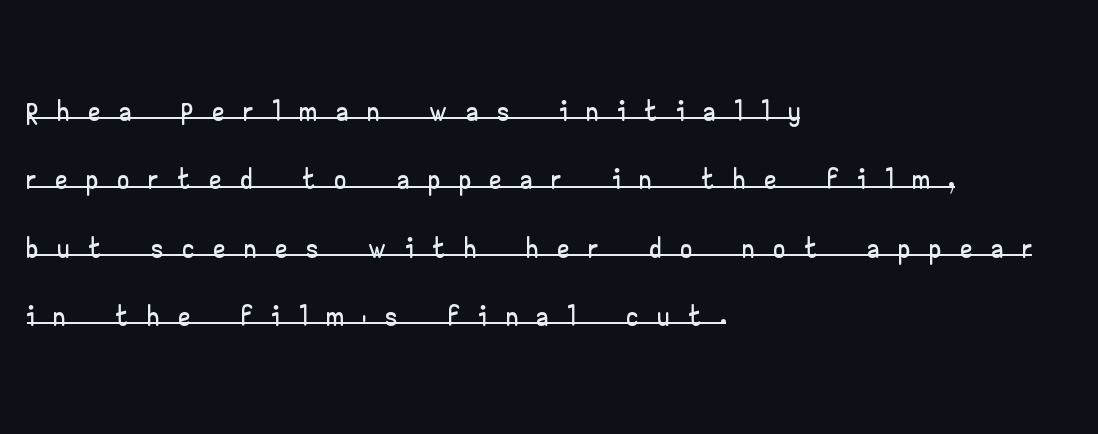
{"serif": "no", "italic": "no", "width": "wide", "stroke_contrast": "low", "x_height": "small", "monospaced": "no", "underline": "yes", "align": "left", "line_spacing": "normal", "line_spacing_ratio": 1.59, "letter_spacing": "wide", "letter_spacing_em": 0.48, "glyph_px": 43}
